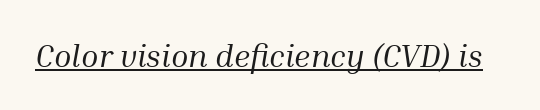
Q: Is the text bold? A: No.
Q: Is the text italic (slanted)? A: Yes, it leans right by about 10 degrees.
Q: Is the typeface a serif or a sans-serif typeface? A: Serif.
Q: Is the text underlined? A: Yes.
Q: Is the spacing between letters normal or unusually wide? A: Normal.
Q: Width (condensed, normal, or wide)? A: Normal.
Q: Stroke contrast? A: Medium.
Q: x-height? A: Medium.
Q: Monospaced? A: No.
